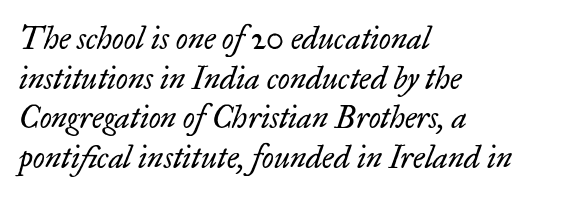
No heavy texture on the line: the type isn't bold. What kind of face is this? One with serifs. Does the copy run flush right? No — it runs flush left. Observe the ordinary spacing: letters are neighbours, not strangers. The space directly below the letters is spotless. The face used here is proportionally spaced, like ordinary book or web type.
